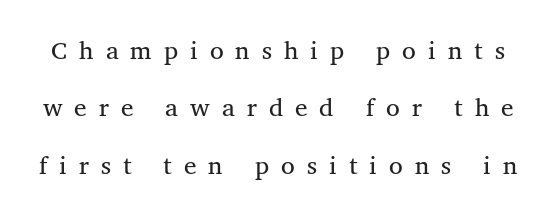
{"serif": "yes", "italic": "no", "bold": "no", "weight": "regular", "width": "normal", "stroke_contrast": "medium", "x_height": "medium", "monospaced": "no", "underline": "no", "line_spacing": "loose", "line_spacing_ratio": 2.05, "letter_spacing": "wide", "letter_spacing_em": 0.43, "glyph_px": 28}
